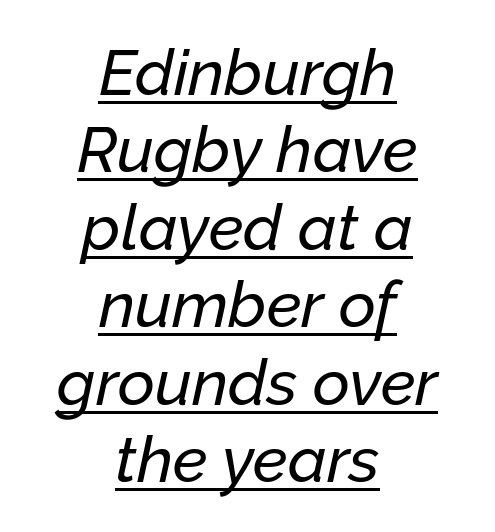
Q: Is the text italic (slanted)? A: Yes, it leans right by about 12 degrees.
Q: Is the text underlined? A: Yes.
Q: How is the paragraph aligned? A: Centered.
Q: Is the spacing between letters normal or unusually wide? A: Normal.
Q: Width (condensed, normal, or wide)? A: Normal.
Q: Stroke contrast? A: Low.
Q: x-height? A: Medium.
Q: Monospaced? A: No.
